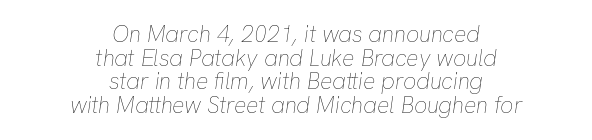
Q: Is the text bold? A: No.
Q: Is the text italic (slanted)? A: Yes, it leans right by about 8 degrees.
Q: Is the text underlined? A: No.
Q: How is the paragraph aligned? A: Centered.
Q: Is the spacing between letters normal or unusually wide? A: Normal.
Q: Is the spacing between lines tight, normal or loose? A: Tight.
